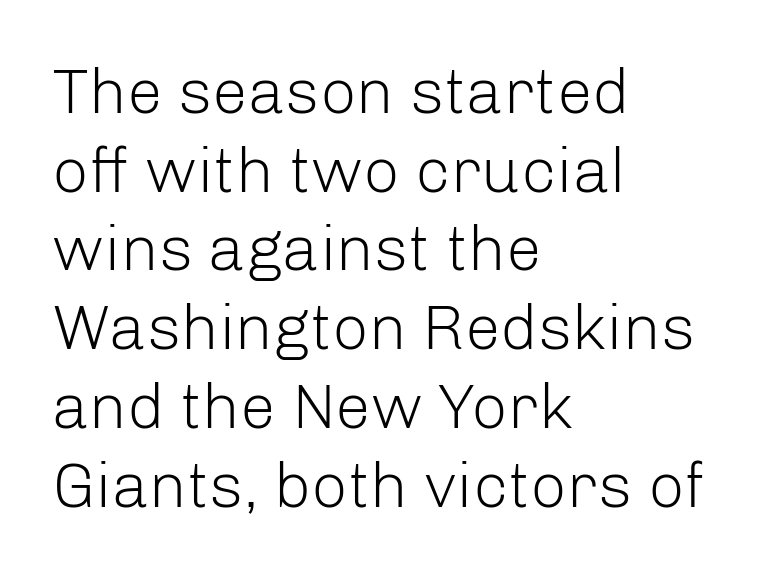
Q: Is the text bold? A: No.
Q: Is the text italic (slanted)? A: No, it is upright.
Q: Is the typeface a serif or a sans-serif typeface? A: Sans-serif.
Q: Is the text underlined? A: No.
Q: How is the paragraph aligned? A: Left-aligned.
Q: Is the spacing between letters normal or unusually wide? A: Normal.
Q: Width (condensed, normal, or wide)? A: Normal.
Q: Stroke contrast? A: Low.
Q: x-height? A: Medium.
Q: Monospaced? A: No.
